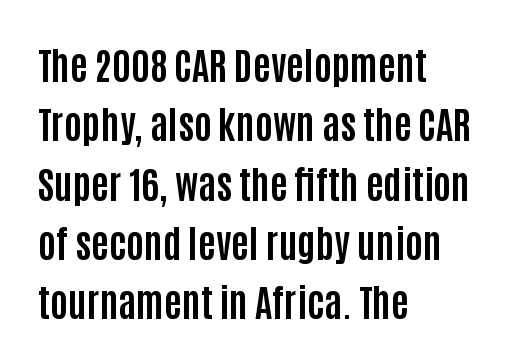
{"serif": "no", "italic": "no", "bold": "yes", "weight": "bold", "width": "condensed", "stroke_contrast": "low", "x_height": "large", "monospaced": "no", "underline": "no", "align": "left", "line_spacing": "normal", "line_spacing_ratio": 1.56, "letter_spacing": "normal", "letter_spacing_em": 0.0, "glyph_px": 38}
